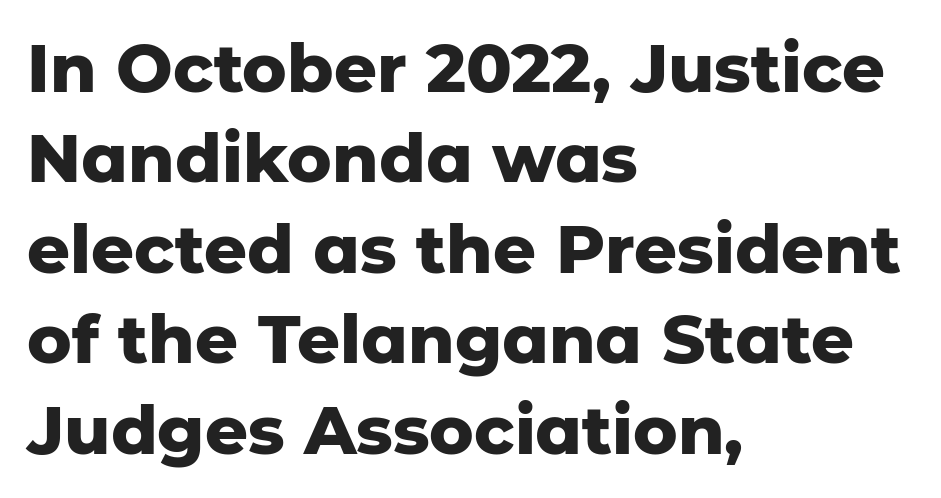
{"serif": "no", "italic": "no", "bold": "yes", "weight": "heavy", "width": "normal", "stroke_contrast": "low", "x_height": "medium", "monospaced": "no", "underline": "no", "align": "left", "line_spacing": "normal", "line_spacing_ratio": 1.35, "letter_spacing": "normal", "letter_spacing_em": 0.0, "glyph_px": 67}
